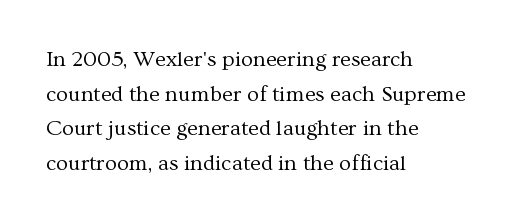
Which margin do the lines hug? The left one — the right edge is uneven. This is roman type, the default non-slanted kind. Summary of vertical rhythm: regular, with standard interline spacing. These glyphs show unthickened strokes, regular width or finer. The rendering keeps characters at their native spacing. The gap between lines stays unmarked.
